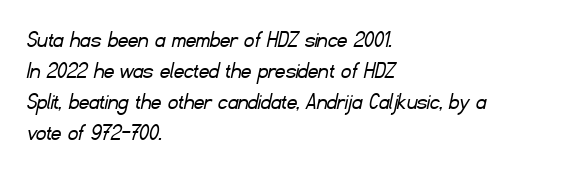
Q: Is the text bold? A: No.
Q: Is the text underlined? A: No.
Q: How is the paragraph aligned? A: Left-aligned.
Q: Is the spacing between letters normal or unusually wide? A: Normal.
